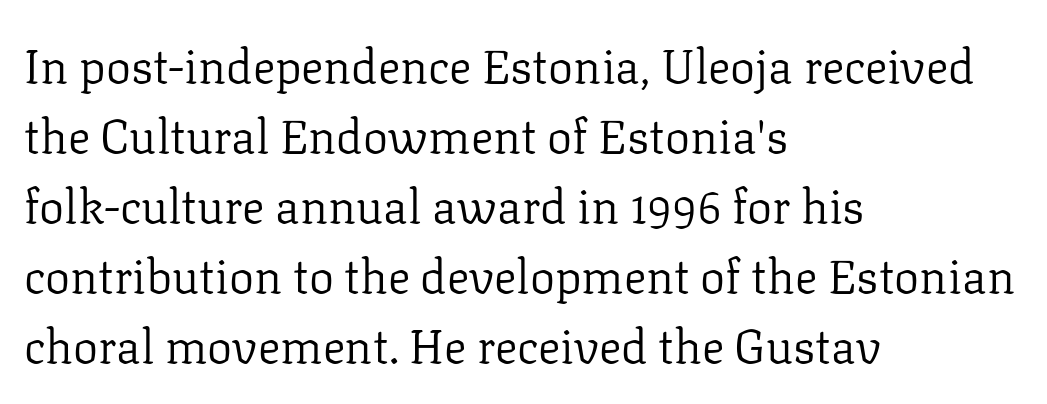
Q: Is the text bold? A: No.
Q: Is the text italic (slanted)? A: No, it is upright.
Q: Is the typeface a serif or a sans-serif typeface? A: Serif.
Q: Is the text underlined? A: No.
Q: How is the paragraph aligned? A: Left-aligned.
Q: Is the spacing between letters normal or unusually wide? A: Normal.
Q: Is the spacing between lines tight, normal or loose? A: Normal.
Q: Width (condensed, normal, or wide)? A: Normal.
Q: Stroke contrast? A: Low.
Q: x-height? A: Medium.
Q: Monospaced? A: No.
